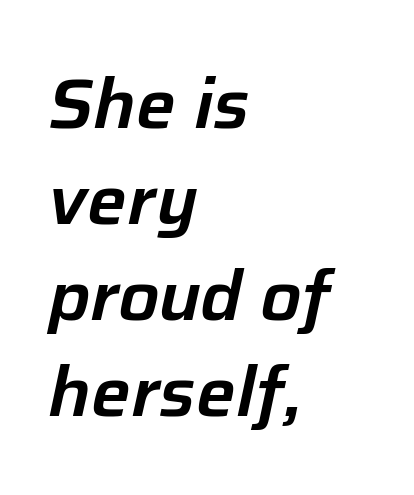
The image shows 70 px text type, italic (leaning right); set left-aligned, normal line spacing (1.37x), normal letter spacing, not underlined; low stroke contrast and a medium x-height.
